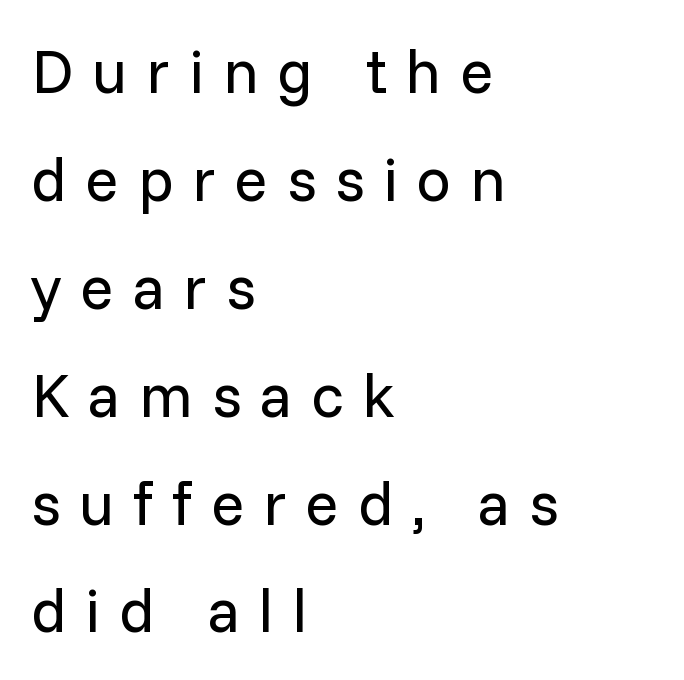
{"serif": "no", "italic": "no", "bold": "no", "weight": "regular", "width": "normal", "stroke_contrast": "low", "x_height": "medium", "monospaced": "no", "underline": "no", "align": "left", "line_spacing_ratio": 1.74, "letter_spacing": "wide", "letter_spacing_em": 0.3, "glyph_px": 62}
